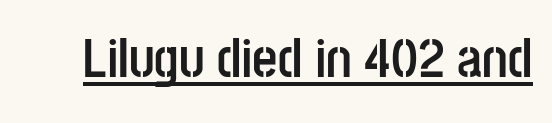
The image shows 55 px semibold, condensed sans-serif type, upright; set normal letter spacing, underlined; low stroke contrast and a large x-height.
